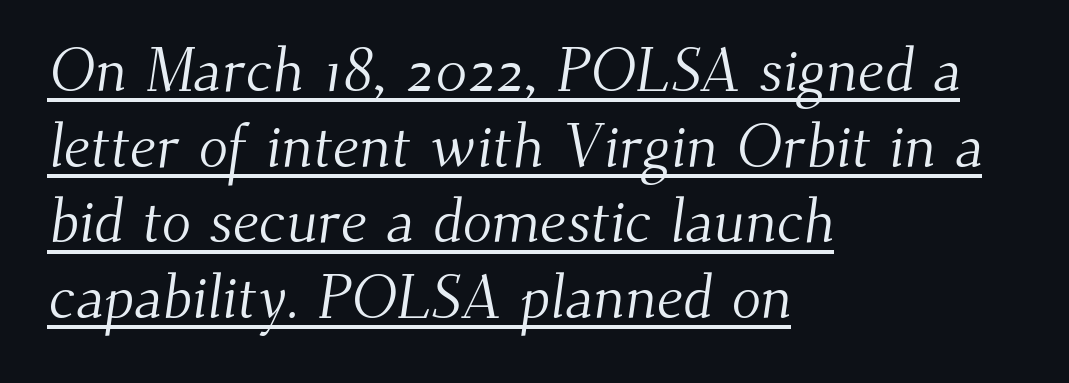
{"serif": "yes", "bold": "no", "weight": "light", "width": "normal", "stroke_contrast": "medium", "x_height": "small", "monospaced": "no", "underline": "yes", "align": "left", "line_spacing_ratio": 1.24, "letter_spacing": "normal", "letter_spacing_em": 0.0, "glyph_px": 61}
